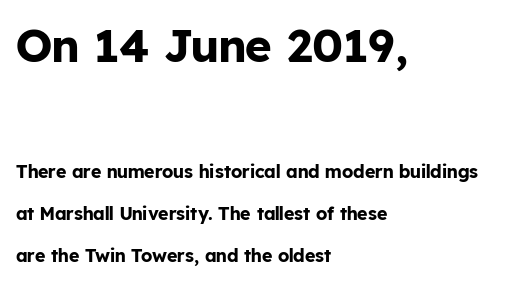
Q: Is the text bold? A: Yes.
Q: Is the text italic (slanted)? A: No, it is upright.
Q: Is the typeface a serif or a sans-serif typeface? A: Sans-serif.
Q: Is the text underlined? A: No.
Q: How is the paragraph aligned? A: Left-aligned.
Q: Is the spacing between letters normal or unusually wide? A: Normal.
Q: Is the spacing between lines tight, normal or loose? A: Loose.
Q: Which block of text is set in a larger size, the first (top) or the second (bottom)? A: The first (top) one.
Q: Width (condensed, normal, or wide)? A: Normal.
Q: Stroke contrast? A: Low.
Q: x-height? A: Medium.
Q: Monospaced? A: No.
